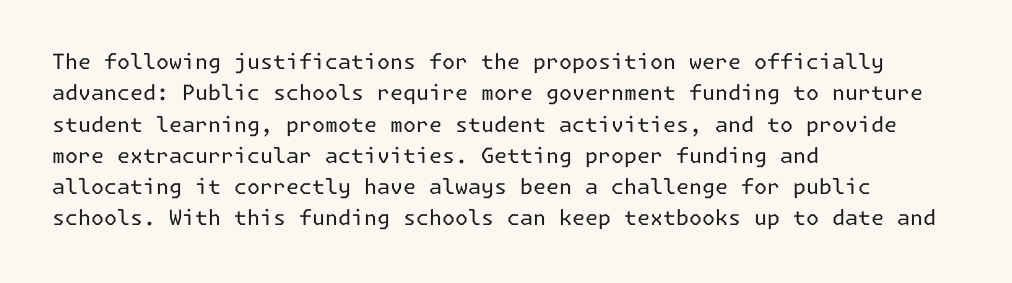
Q: Is the text bold? A: No.
Q: Is the text italic (slanted)? A: No, it is upright.
Q: Is the text underlined? A: No.
Q: How is the paragraph aligned? A: Left-aligned.
Q: Is the spacing between letters normal or unusually wide? A: Normal.
Q: Is the spacing between lines tight, normal or loose? A: Normal.
